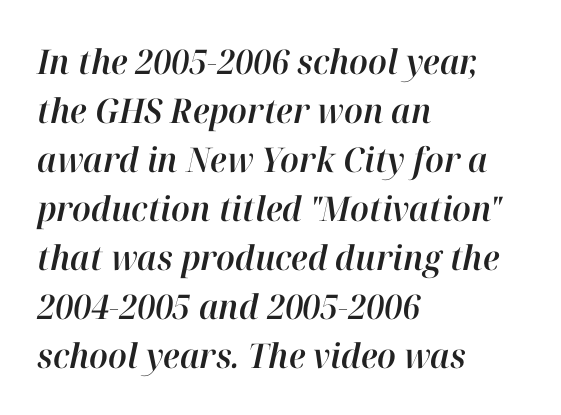
The image shows 34 px text type, italic (leaning right); set left-aligned, normal line spacing (1.44x), normal letter spacing, not underlined; high stroke contrast and a medium x-height.
